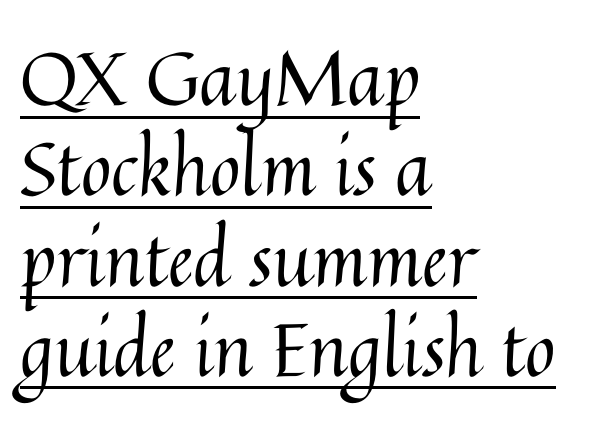
{"bold": "no", "weight": "regular", "width": "normal", "stroke_contrast": "medium", "x_height": "medium", "monospaced": "no", "underline": "yes", "align": "left", "line_spacing_ratio": 1.22, "letter_spacing": "normal", "letter_spacing_em": 0.0, "glyph_px": 74}
